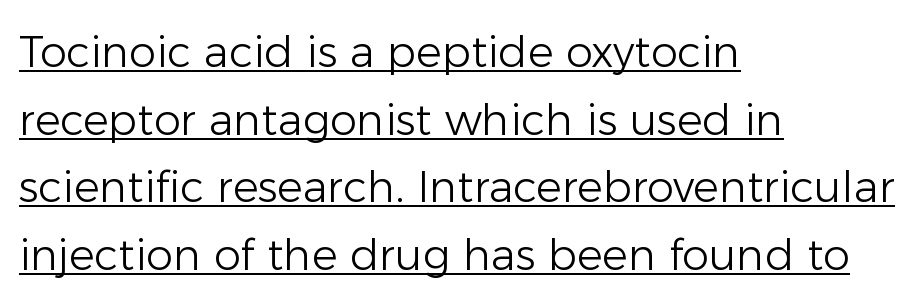
{"serif": "no", "italic": "no", "bold": "no", "weight": "light", "width": "normal", "stroke_contrast": "low", "x_height": "medium", "monospaced": "no", "underline": "yes", "align": "left", "line_spacing": "normal", "line_spacing_ratio": 1.57, "letter_spacing": "normal", "letter_spacing_em": 0.0, "glyph_px": 43}
